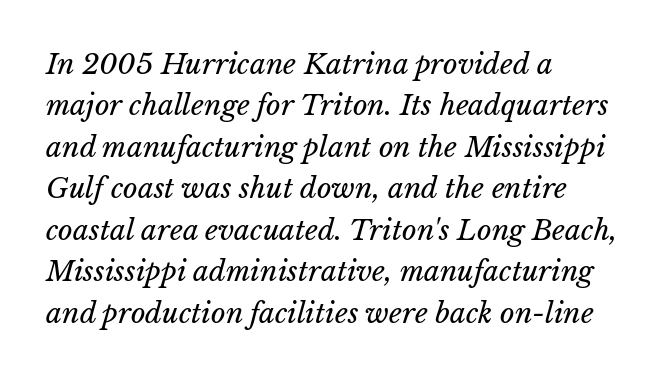
{"italic": "yes", "lean": "right", "slant_degrees": 15, "bold": "no", "weight": "regular", "width": "normal", "stroke_contrast": "low", "x_height": "medium", "monospaced": "no", "underline": "no", "align": "left", "line_spacing": "normal", "line_spacing_ratio": 1.48, "letter_spacing": "normal", "letter_spacing_em": 0.0, "glyph_px": 28}
